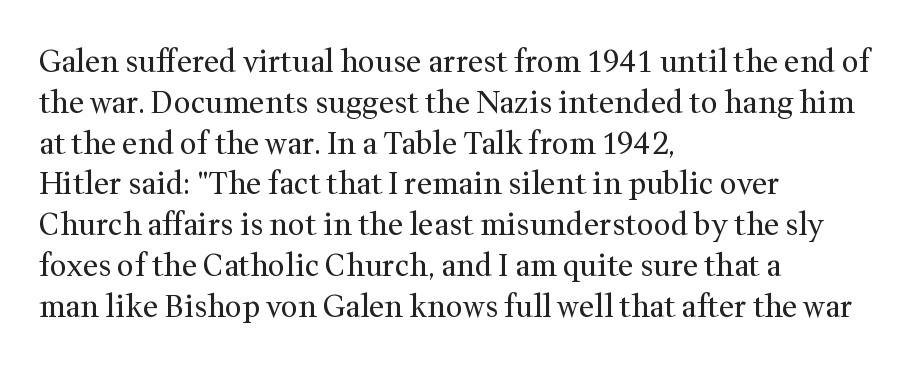
The image shows 30 px regular-weight serif type, upright; set left-aligned, normal line spacing (1.36x), normal letter spacing, not underlined; medium stroke contrast and a medium x-height.
